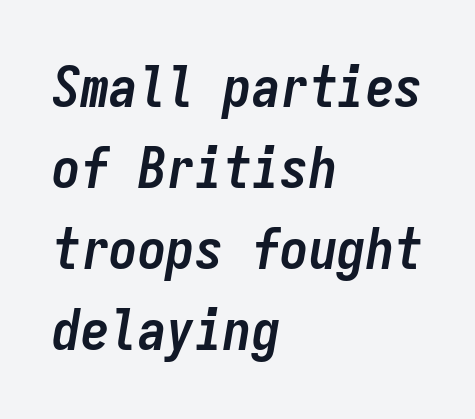
Q: Is the text bold? A: Yes.
Q: Is the text italic (slanted)? A: Yes, it leans right by about 9 degrees.
Q: Is the text underlined? A: No.
Q: How is the paragraph aligned? A: Left-aligned.
Q: Is the spacing between letters normal or unusually wide? A: Normal.
Q: Is the spacing between lines tight, normal or loose? A: Normal.
Q: Width (condensed, normal, or wide)? A: Condensed.
Q: Stroke contrast? A: Low.
Q: x-height? A: Medium.
Q: Monospaced? A: Yes.
